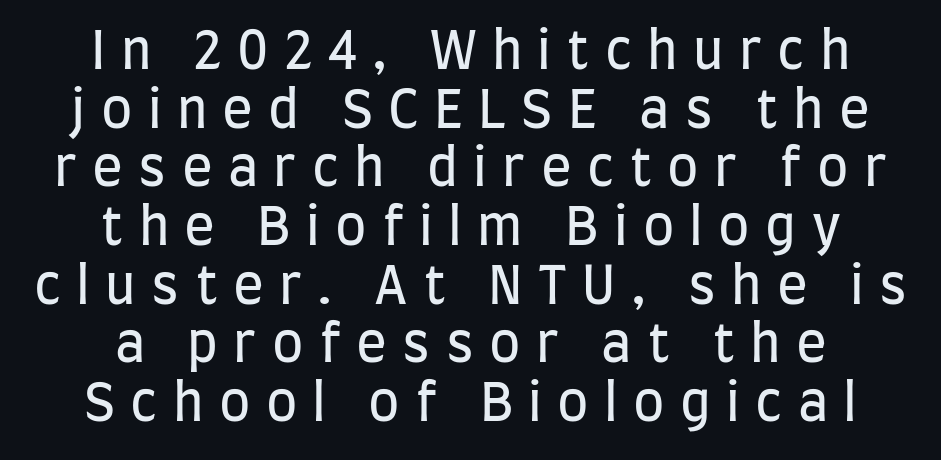
Q: Is the text bold? A: No.
Q: Is the text italic (slanted)? A: No, it is upright.
Q: Is the typeface a serif or a sans-serif typeface? A: Sans-serif.
Q: Is the text underlined? A: No.
Q: How is the paragraph aligned? A: Centered.
Q: Is the spacing between letters normal or unusually wide? A: Unusually wide.
Q: Is the spacing between lines tight, normal or loose? A: Tight.
Q: Width (condensed, normal, or wide)? A: Condensed.
Q: Stroke contrast? A: Low.
Q: x-height? A: Large.
Q: Monospaced? A: No.
